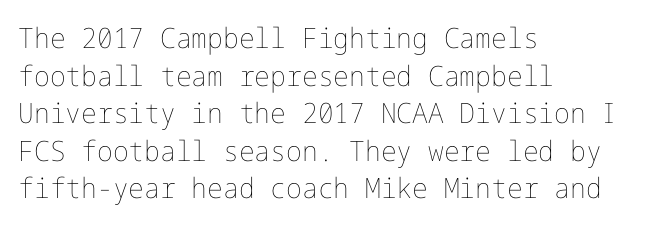
The image shows 28 px thin type, upright; set left-aligned, normal line spacing (1.34x), normal letter spacing, not underlined; low stroke contrast and a medium x-height.
